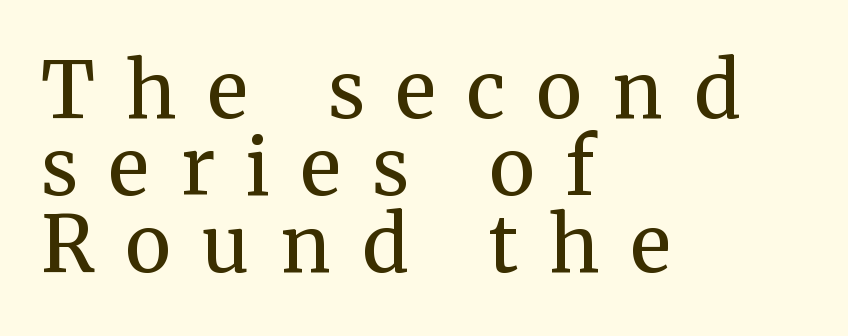
The image shows 78 px regular-weight serif type, upright; set left-aligned, tight line spacing (0.99x), unusually wide letter spacing (+0.4 em), not underlined; medium stroke contrast and a medium x-height.
